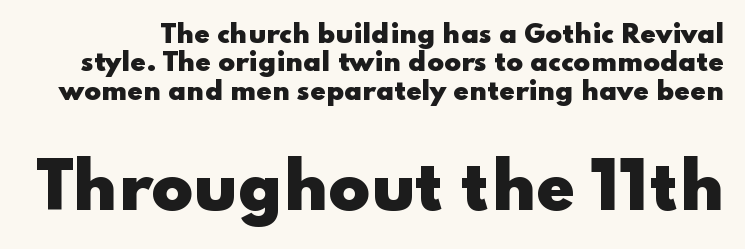
Whoever set this made the second block the dominant, larger element. The font family rendered here belongs to the sans-serif group. Honestly, the letter spacing is just normal — you wouldn't notice it. Here the designer chose a conventional face with non-uniform glyph widths.
